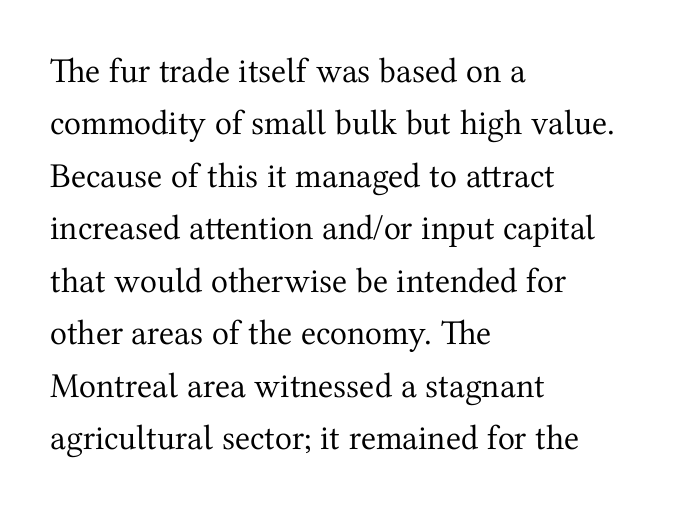
The image shows 35 px regular-weight serif type, upright; set left-aligned, normal line spacing (1.5x), normal letter spacing, not underlined; medium stroke contrast and a medium x-height.
